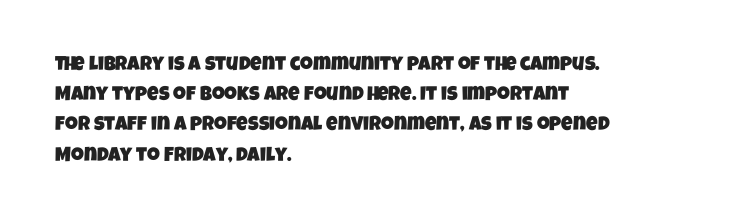
{"underline": "no", "align": "left", "line_spacing": "normal", "line_spacing_ratio": 1.51, "letter_spacing": "normal", "letter_spacing_em": 0.0, "glyph_px": 20}
